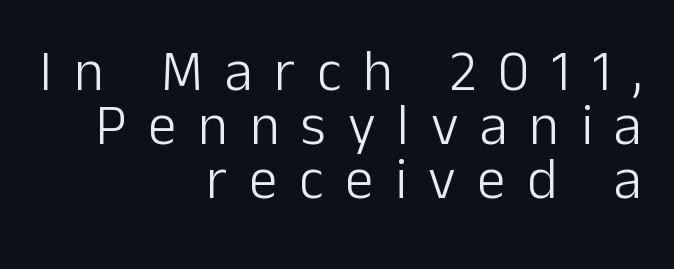
Q: Is the text bold? A: No.
Q: Is the text italic (slanted)? A: No, it is upright.
Q: Is the typeface a serif or a sans-serif typeface? A: Sans-serif.
Q: Is the text underlined? A: No.
Q: How is the paragraph aligned? A: Right-aligned.
Q: Is the spacing between letters normal or unusually wide? A: Unusually wide.
Q: Is the spacing between lines tight, normal or loose? A: Tight.
Q: Width (condensed, normal, or wide)? A: Normal.
Q: Stroke contrast? A: Low.
Q: x-height? A: Medium.
Q: Monospaced? A: No.
